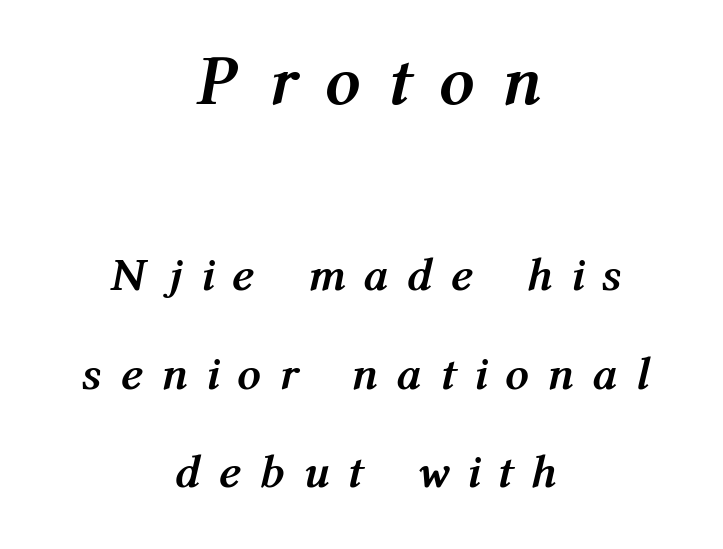
{"italic": "yes", "lean": "right", "slant_degrees": 12, "bold": "yes", "weight": "semibold", "width": "condensed", "stroke_contrast": "medium", "x_height": "medium", "monospaced": "no", "underline": "no", "align": "center", "line_spacing": "loose", "line_spacing_ratio": 2.1, "letter_spacing": "wide", "letter_spacing_em": 0.5, "larger_block": "first", "size_ratio": 1.49, "glyph_px": 70}
